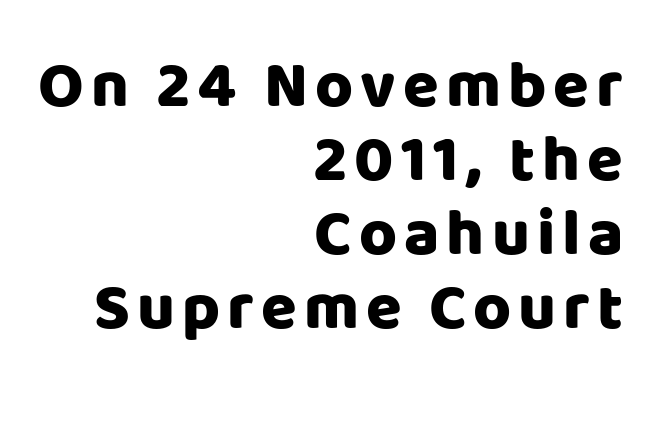
The typeface chosen for these lines omits serifs. The strokes are fattened all the way to bold. The typography opts for an upright posture over an oblique one. A typesetter would call this proportional, since set widths differ per character. Vertical spacing — tight.
